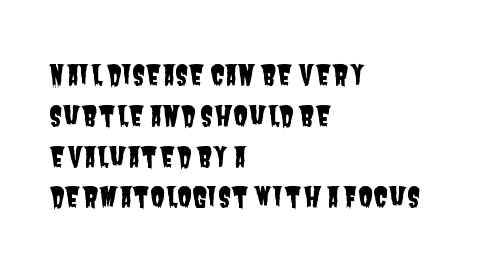
The image shows 27 px text type; set left-aligned, normal line spacing (1.51x), normal letter spacing, not underlined.
